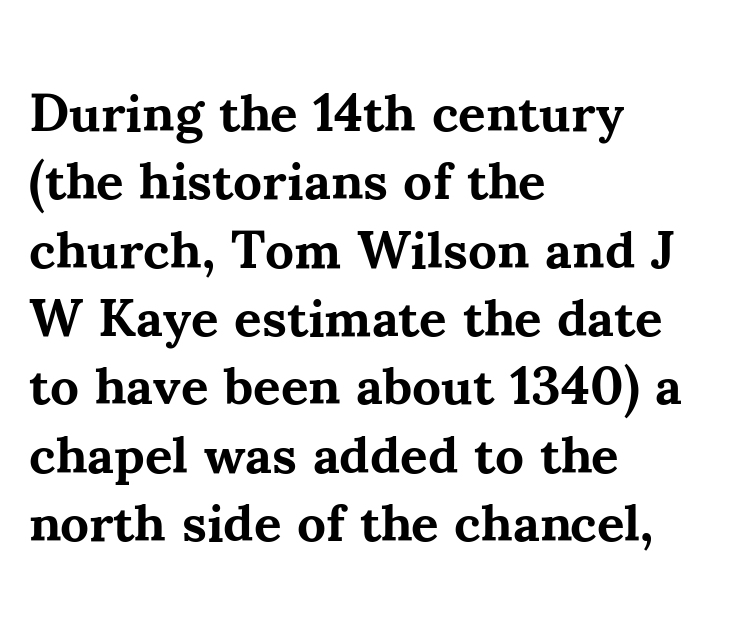
The lines sit at an ordinary, default distance from one another. Is the type bold? Yes — the strokes are clearly thick and heavy. Proportional: the letters do not fall into vertical columns. Students, note that the glyphs here touch the page at normal intervals. Plain, unruled lines of type.
